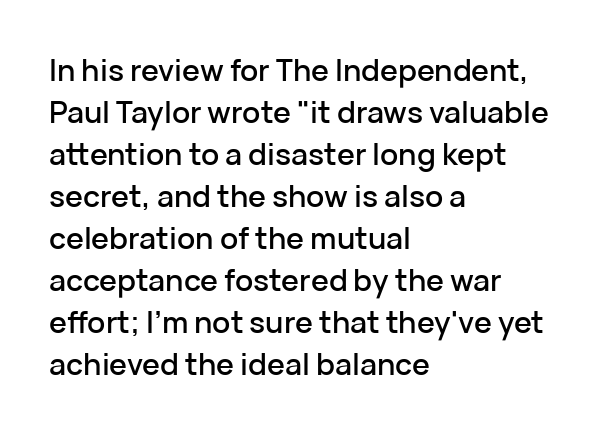
The glyphs in this specimen are sans serif. The lettering holds an erect, upright posture throughout. These lines are set flush left with a ragged right edge. How would I describe the line gaps? Plain and ordinary. These lines are rendered in a variable-pitch font.
